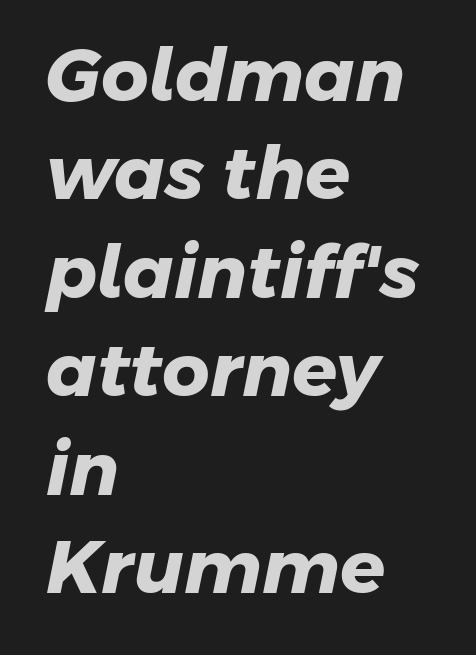
{"serif": "no", "bold": "yes", "weight": "heavy", "width": "normal", "stroke_contrast": "low", "x_height": "medium", "monospaced": "no", "underline": "no", "align": "left", "line_spacing": "normal", "line_spacing_ratio": 1.33, "letter_spacing": "normal", "letter_spacing_em": 0.0, "glyph_px": 74}
